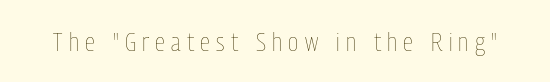
The image shows 26 px text type, upright; set unusually wide letter spacing (+0.24 em), not underlined.
